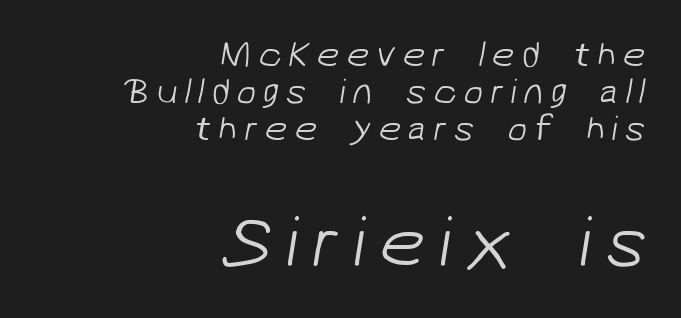
{"serif": "no", "bold": "no", "weight": "light", "width": "normal", "stroke_contrast": "low", "x_height": "medium", "monospaced": "no", "underline": "no", "align": "right", "line_spacing": "tight", "line_spacing_ratio": 1.03, "larger_block": "second", "size_ratio": 2.03, "glyph_px": 73}
